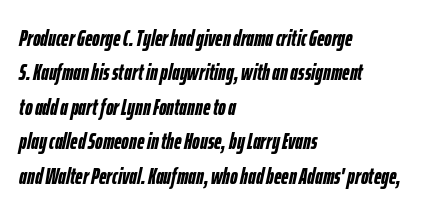
The image shows 23 px bold type, italic (leaning right); set left-aligned, normal line spacing (1.5x), normal letter spacing, not underlined.
